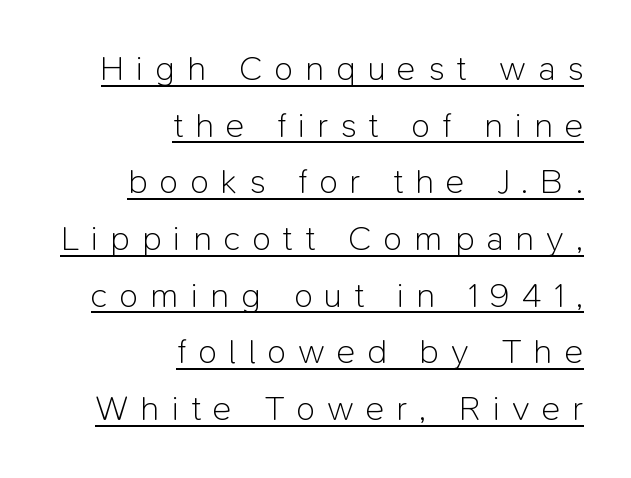
{"serif": "no", "italic": "no", "bold": "no", "weight": "light", "width": "normal", "stroke_contrast": "low", "x_height": "medium", "monospaced": "no", "underline": "yes", "align": "right", "line_spacing": "normal", "line_spacing_ratio": 1.62, "letter_spacing": "wide", "letter_spacing_em": 0.34, "glyph_px": 35}
